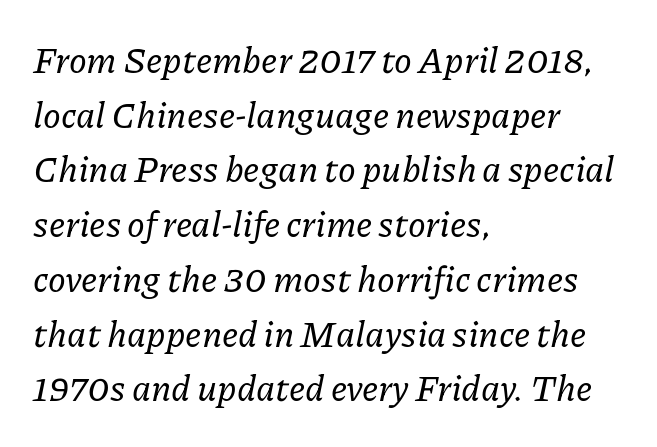
Q: Is the text italic (slanted)? A: Yes, it leans right by about 11 degrees.
Q: Is the typeface a serif or a sans-serif typeface? A: Serif.
Q: Is the text underlined? A: No.
Q: How is the paragraph aligned? A: Left-aligned.
Q: Is the spacing between letters normal or unusually wide? A: Normal.
Q: Is the spacing between lines tight, normal or loose? A: Normal.
Q: Width (condensed, normal, or wide)? A: Normal.
Q: Stroke contrast? A: Low.
Q: x-height? A: Medium.
Q: Monospaced? A: No.
